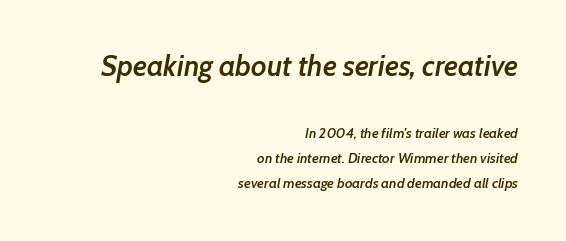
{"italic": "yes", "lean": "right", "slant_degrees": 7, "bold": "semi", "weight": "semibold", "width": "normal", "stroke_contrast": "low", "x_height": "medium", "monospaced": "no", "underline": "no", "align": "right", "line_spacing_ratio": 1.81, "letter_spacing": "normal", "letter_spacing_em": 0.0, "larger_block": "first", "size_ratio": 2.07, "glyph_px": 29}
